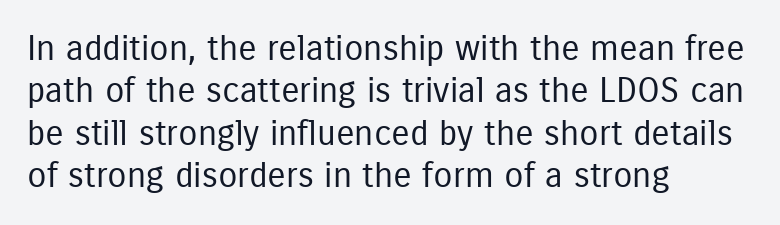
{"serif": "no", "italic": "no", "bold": "no", "weight": "regular", "width": "condensed", "stroke_contrast": "low", "x_height": "medium", "monospaced": "no", "underline": "no", "align": "left", "line_spacing_ratio": 1.21, "letter_spacing": "normal", "letter_spacing_em": 0.0, "glyph_px": 35}
